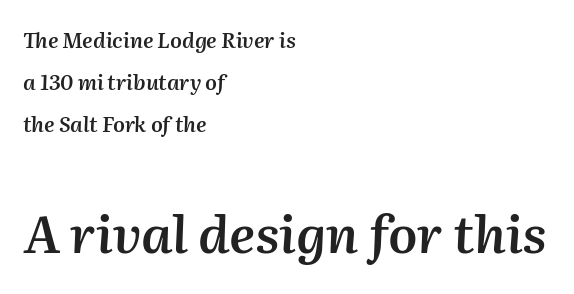
{"italic": "yes", "lean": "right", "slant_degrees": 2, "bold": "semi", "weight": "semibold", "width": "normal", "stroke_contrast": "medium", "x_height": "medium", "monospaced": "no", "underline": "no", "align": "left", "line_spacing": "loose", "line_spacing_ratio": 2.01, "letter_spacing": "normal", "letter_spacing_em": 0.0, "larger_block": "second", "size_ratio": 2.48, "glyph_px": 52}
